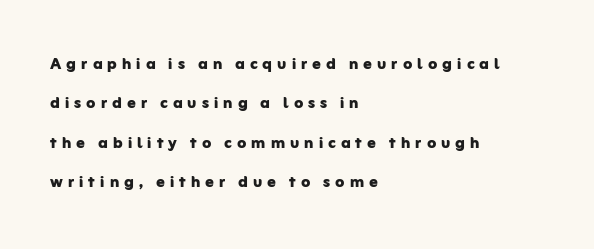
Type without underlining. Does the lettering tilt? It doesn't — this is upright. This sample uses expanded letter spacing, leaving extra air between glyphs. I'd describe the lettering as bold — thick and assertive.
